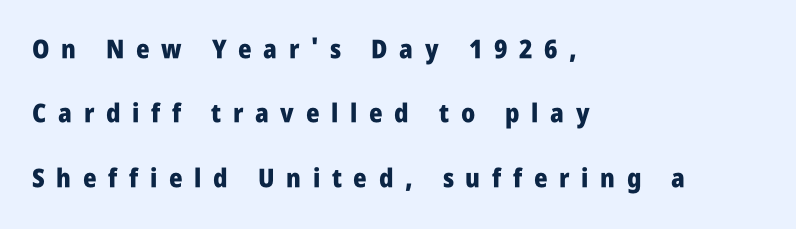
Q: Is the text bold? A: Yes.
Q: Is the text italic (slanted)? A: No, it is upright.
Q: Is the text underlined? A: No.
Q: How is the paragraph aligned? A: Left-aligned.
Q: Is the spacing between letters normal or unusually wide? A: Unusually wide.
Q: Is the spacing between lines tight, normal or loose? A: Loose.
